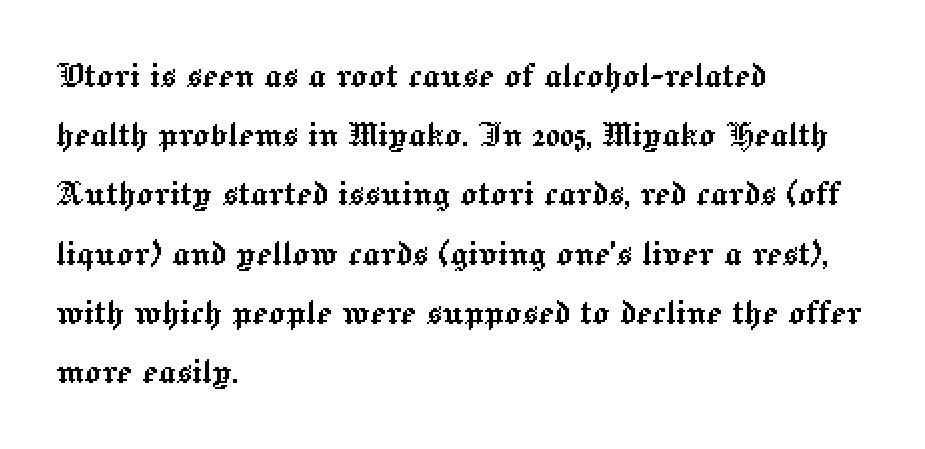
The image shows 42 px text type, upright; set left-aligned, normal line spacing (1.41x), normal letter spacing, not underlined; a medium x-height.
